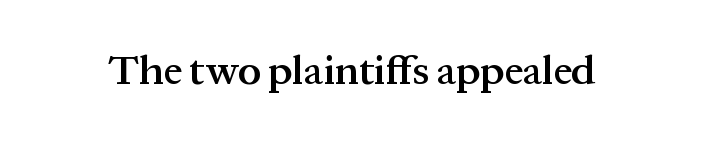
The image shows 41 px semibold serif type, upright; set normal letter spacing, not underlined; medium stroke contrast and a medium x-height.
